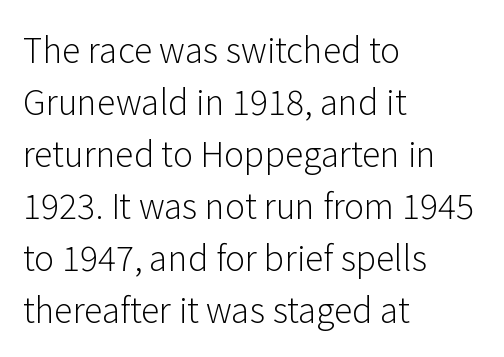
Q: Is the text bold? A: No.
Q: Is the text italic (slanted)? A: No, it is upright.
Q: Is the typeface a serif or a sans-serif typeface? A: Sans-serif.
Q: Is the text underlined? A: No.
Q: How is the paragraph aligned? A: Left-aligned.
Q: Is the spacing between letters normal or unusually wide? A: Normal.
Q: Is the spacing between lines tight, normal or loose? A: Normal.
Q: Width (condensed, normal, or wide)? A: Normal.
Q: Stroke contrast? A: Low.
Q: x-height? A: Medium.
Q: Monospaced? A: No.
